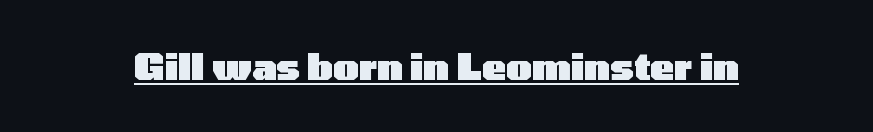
The image shows 36 px heavy, wide sans-serif type, upright; set normal letter spacing, underlined; low stroke contrast and a medium x-height.
